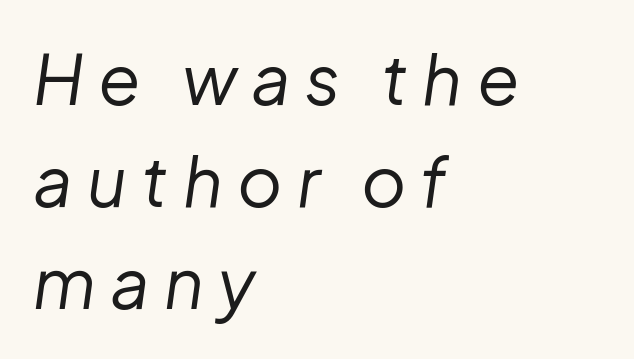
The image shows 69 px regular-weight type, italic (leaning right); set left-aligned, normal line spacing (1.48x), unusually wide letter spacing (+0.21 em), not underlined; low stroke contrast and a medium x-height.
